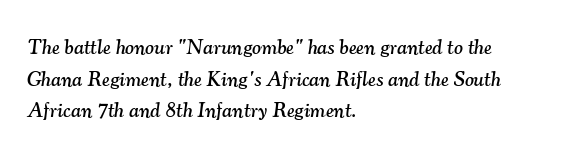
The space between consecutive lines is moderate. Visually the block forms a straight wall on the left and a jagged coastline on the right. This rendering leaves character spacing at its baseline value. The glyphs are unaccompanied by any horizontal stroke below them. A typesetter would mark this as italic.
